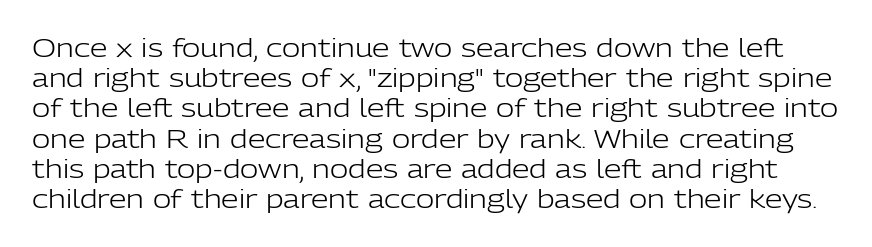
The image shows 25 px text type, upright; set line spacing 1.21x, normal letter spacing, not underlined.
